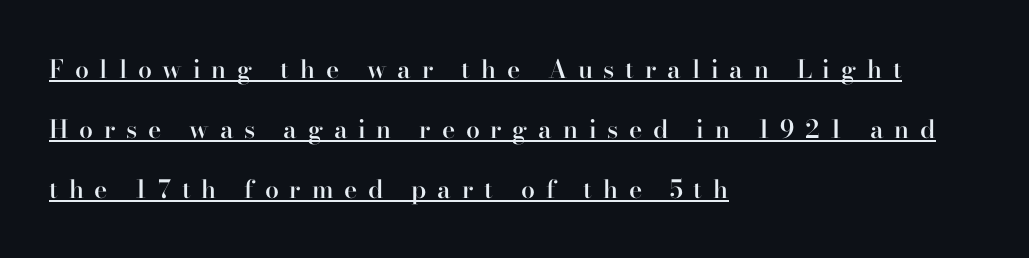
Every letter is mildly thick-stroked: semibold rather than bold. If you drew a ruler down the left edge, every line would touch it. Rendered with straight, roman letterforms. In designer terms, the underline attribute is active on this setting. Interline gaps are noticeably wide in this sample. Observe the wide spacing: letters keep a clear distance from each other.
